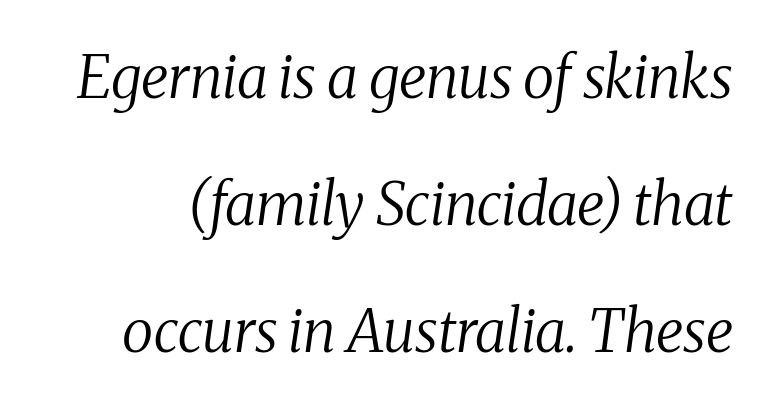
{"serif": "yes", "italic": "yes", "lean": "right", "slant_degrees": 8, "bold": "no", "weight": "regular", "width": "normal", "stroke_contrast": "medium", "x_height": "medium", "monospaced": "no", "underline": "no", "line_spacing": "loose", "line_spacing_ratio": 2.19, "letter_spacing": "normal", "letter_spacing_em": 0.0, "glyph_px": 58}
